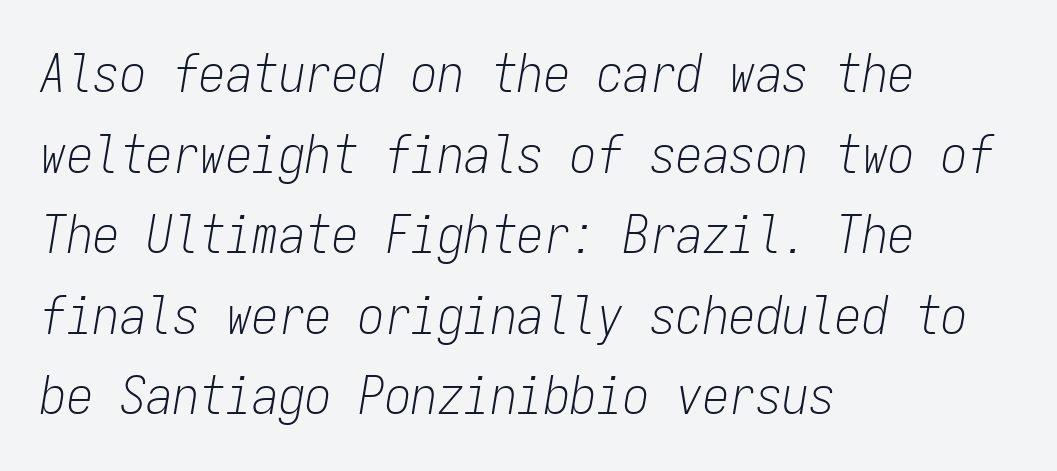
The image shows 53 px light, condensed type, italic (leaning right), monospaced; set left-aligned, normal line spacing (1.52x), normal letter spacing, not underlined; low stroke contrast and a medium x-height.
